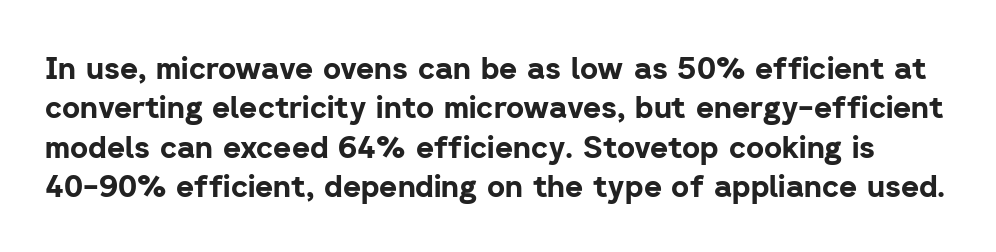
Q: Is the text bold? A: Yes.
Q: Is the text italic (slanted)? A: No, it is upright.
Q: Is the typeface a serif or a sans-serif typeface? A: Sans-serif.
Q: Is the text underlined? A: No.
Q: Is the spacing between letters normal or unusually wide? A: Normal.
Q: Is the spacing between lines tight, normal or loose? A: Normal.
Q: Width (condensed, normal, or wide)? A: Normal.
Q: Stroke contrast? A: Low.
Q: x-height? A: Medium.
Q: Monospaced? A: No.
